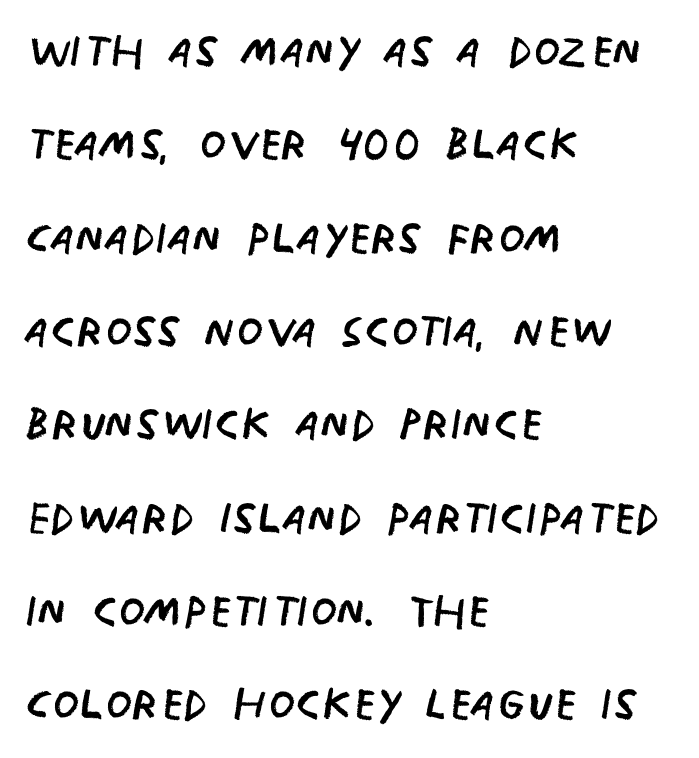
Stroke terminals: plain, sans-serif. Proportional: the letters do not fall into vertical columns. Which margin do the lines hug? The left one — the right edge is uneven.
